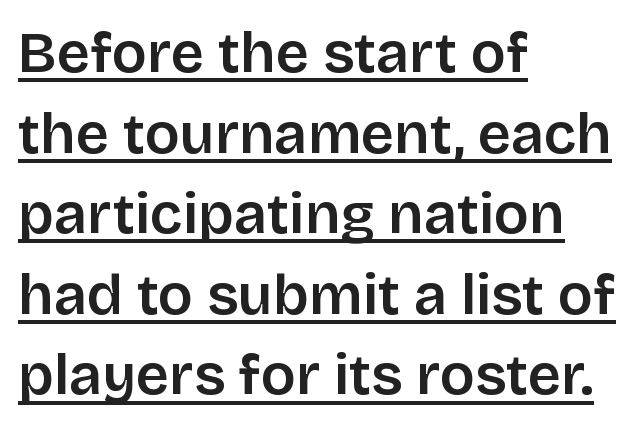
Q: Is the text italic (slanted)? A: No, it is upright.
Q: Is the typeface a serif or a sans-serif typeface? A: Sans-serif.
Q: Is the text underlined? A: Yes.
Q: How is the paragraph aligned? A: Left-aligned.
Q: Is the spacing between letters normal or unusually wide? A: Normal.
Q: Is the spacing between lines tight, normal or loose? A: Normal.
Q: Width (condensed, normal, or wide)? A: Normal.
Q: Stroke contrast? A: Low.
Q: x-height? A: Large.
Q: Monospaced? A: No.
